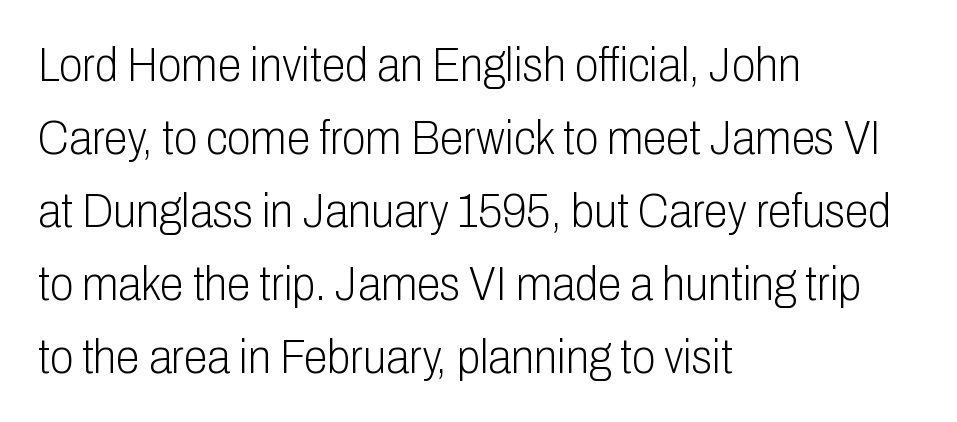
What stands out about the letter spacing? Nothing — it is the standard amount. A classic flush-left, rag-right setting is used for this passage. Check under the words: just untouched page. Type style note: lacks serifs.
